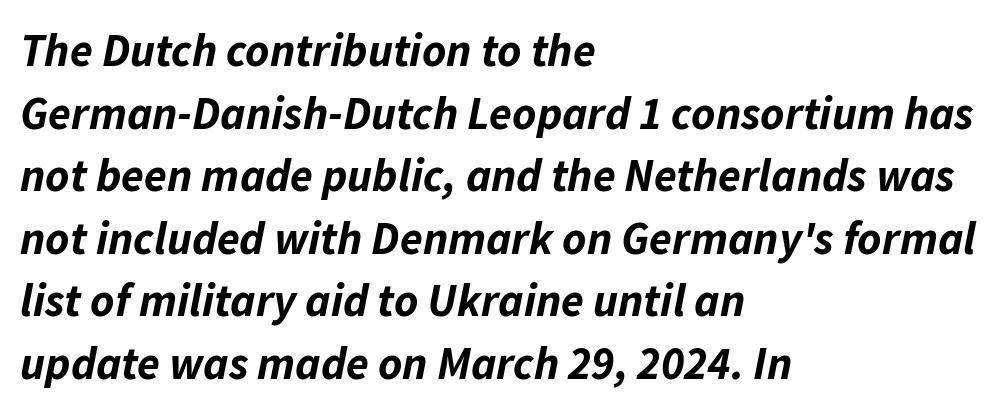
{"italic": "yes", "lean": "right", "slant_degrees": 11, "bold": "yes", "weight": "bold", "width": "normal", "stroke_contrast": "low", "x_height": "medium", "monospaced": "no", "underline": "no", "align": "left", "line_spacing": "normal", "line_spacing_ratio": 1.36, "letter_spacing": "normal", "letter_spacing_em": 0.0, "glyph_px": 46}
